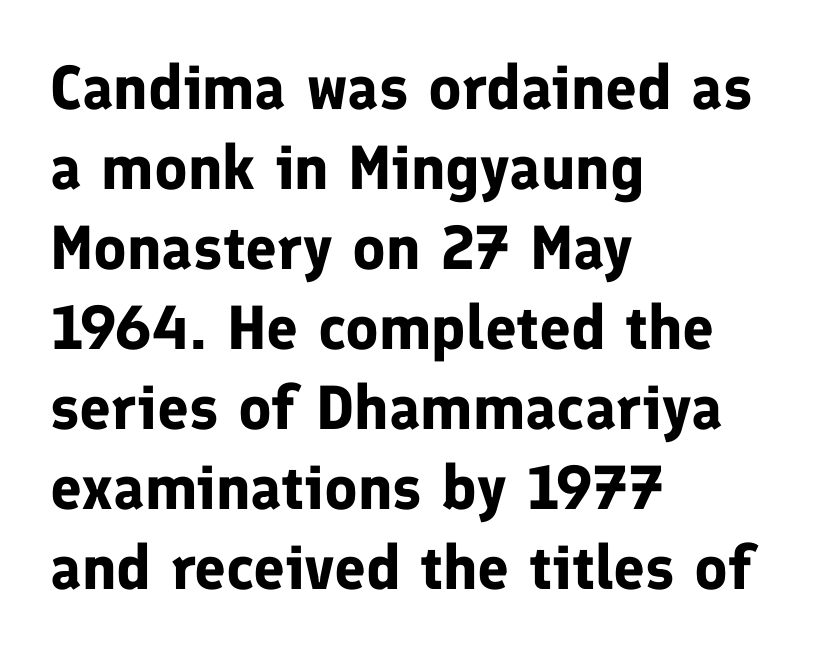
{"serif": "no", "italic": "no", "bold": "yes", "weight": "bold", "width": "normal", "stroke_contrast": "low", "x_height": "medium", "monospaced": "no", "underline": "no", "align": "left", "line_spacing": "normal", "line_spacing_ratio": 1.29, "letter_spacing": "normal", "letter_spacing_em": 0.0, "glyph_px": 62}
